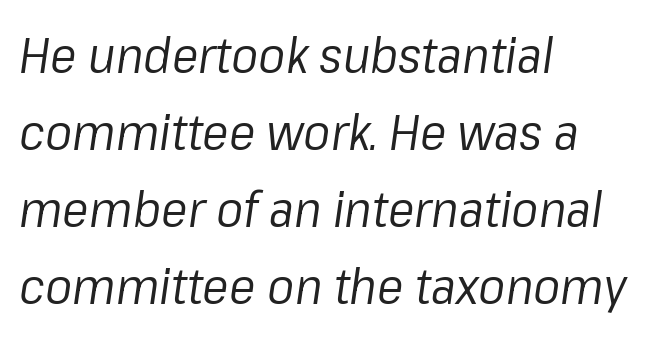
Think of a printed novel: that variable character pitch is what you see here. Descenders hang freely into open space. Think standard paragraph weight, or any step lighter than that. The passage shown has conventional tracking throughout. This sample is left-justified, so line endings fall wherever the words run out.
